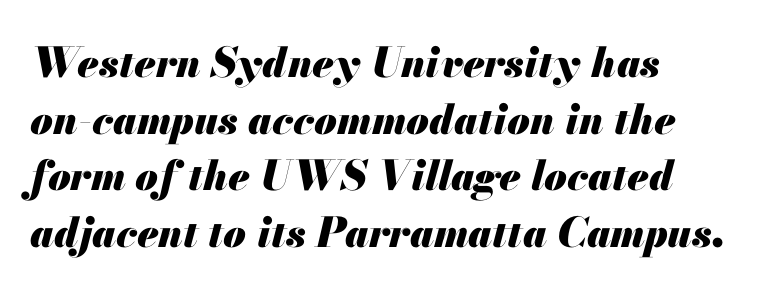
Q: Is the text bold? A: Yes.
Q: Is the text italic (slanted)? A: Yes, it leans right by about 13 degrees.
Q: Is the text underlined? A: No.
Q: How is the paragraph aligned? A: Left-aligned.
Q: Is the spacing between letters normal or unusually wide? A: Normal.
Q: Is the spacing between lines tight, normal or loose? A: Normal.
Q: Width (condensed, normal, or wide)? A: Normal.
Q: Stroke contrast? A: Medium.
Q: x-height? A: Small.
Q: Monospaced? A: No.
